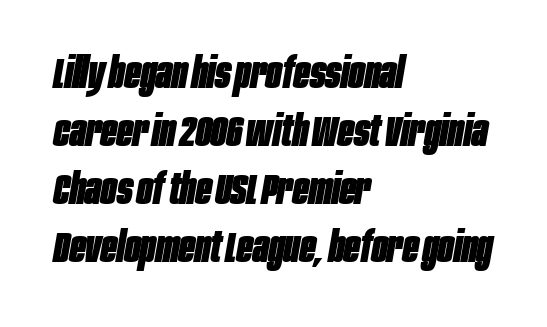
The image shows 42 px heavy, condensed type, italic (leaning right); set left-aligned, normal line spacing (1.38x), normal letter spacing, not underlined; low stroke contrast and a large x-height.
